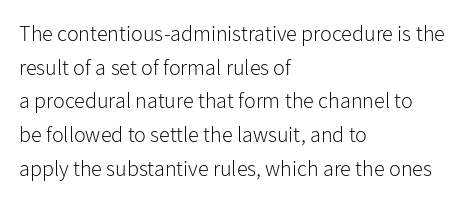
The image shows 22 px text type, upright; set left-aligned, normal line spacing (1.53x), normal letter spacing, not underlined.
